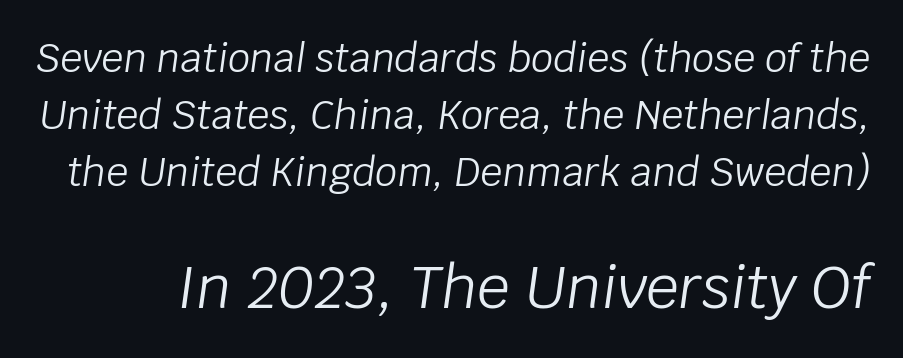
Here the second block reads like a headline and the first like body copy. The glyphs are unaccompanied by any horizontal stroke below them. Is this a fixed-width face? No — the glyphs have proportional, varying widths. The font sits on the lighter half of the weight spectrum, regular included.
